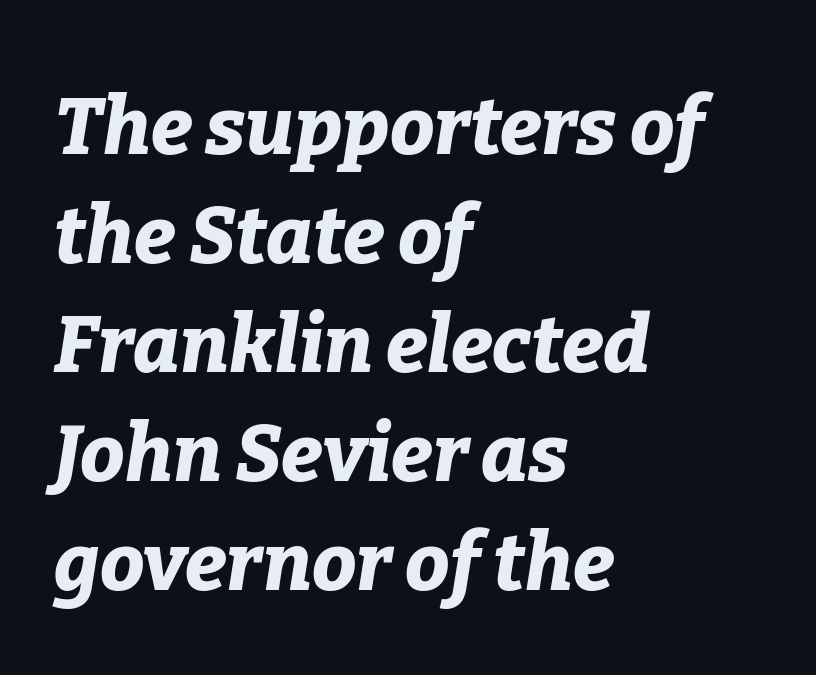
The image shows 79 px bold type, italic (leaning right); set left-aligned, normal line spacing (1.38x), normal letter spacing, not underlined; low stroke contrast and a medium x-height.
